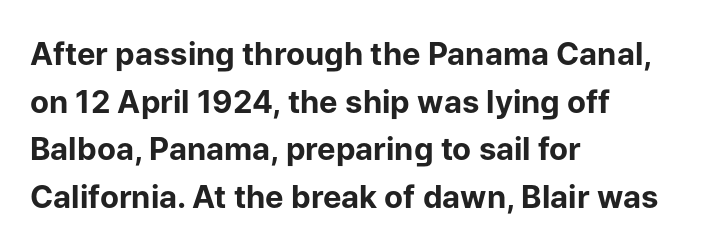
The image shows 31 px bold sans-serif type, upright; set left-aligned, normal line spacing (1.54x), normal letter spacing, not underlined; low stroke contrast and a medium x-height.
